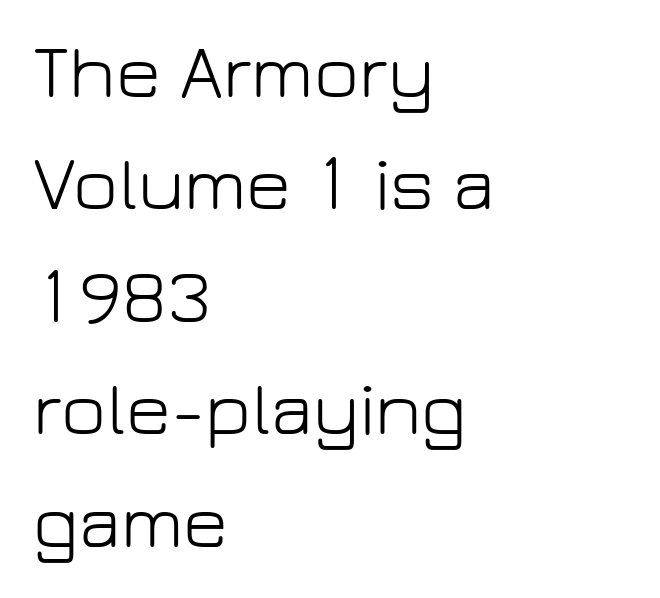
Q: Is the text bold? A: No.
Q: Is the text italic (slanted)? A: No, it is upright.
Q: Is the typeface a serif or a sans-serif typeface? A: Sans-serif.
Q: Is the text underlined? A: No.
Q: How is the paragraph aligned? A: Left-aligned.
Q: Is the spacing between letters normal or unusually wide? A: Normal.
Q: Is the spacing between lines tight, normal or loose? A: Normal.
Q: Width (condensed, normal, or wide)? A: Normal.
Q: Stroke contrast? A: Low.
Q: x-height? A: Medium.
Q: Monospaced? A: No.
